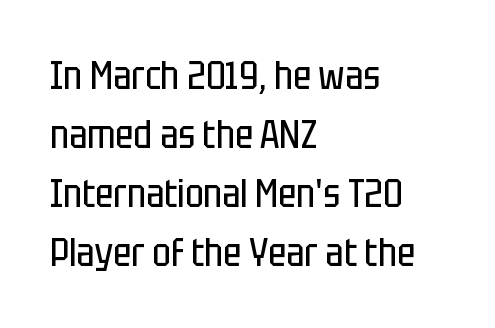
Think of a printed novel: that variable character pitch is what you see here. The strokes are not fattened; the text isn't bold. In CSS terms this would be text-align: left. How would I describe the line gaps? Plain and ordinary. Look at the bottom of the vertical strokes: they stop flat, with no serifs. This sample uses plain, unmodified letter spacing.
